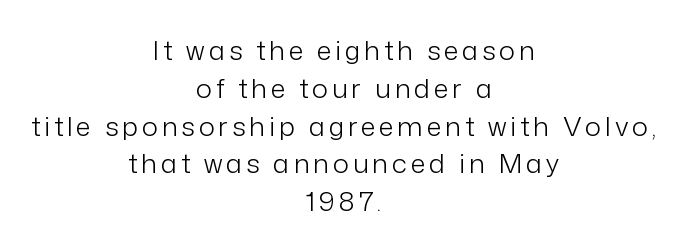
Q: Is the text bold? A: No.
Q: Is the text italic (slanted)? A: No, it is upright.
Q: Is the text underlined? A: No.
Q: How is the paragraph aligned? A: Centered.
Q: Is the spacing between lines tight, normal or loose? A: Normal.
